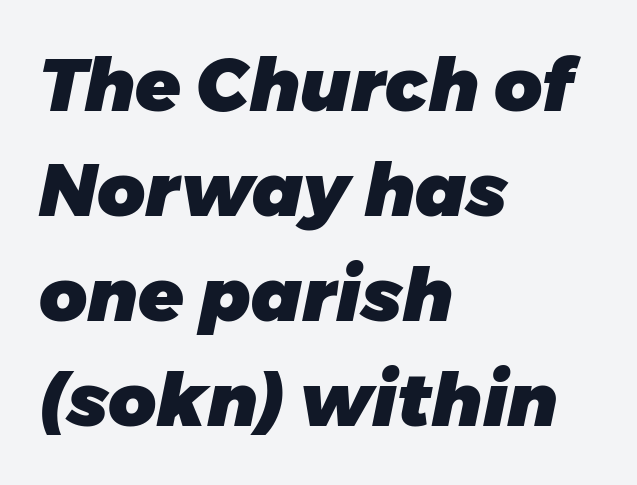
Character widths vary here, with narrow letters taking less room than wide ones. The gap between lines stays unmarked. Students, note that the glyphs here touch the page at normal intervals. The block of text has a typical density, with ordinary space between rows. Caption: bold face, heavy strokes.
